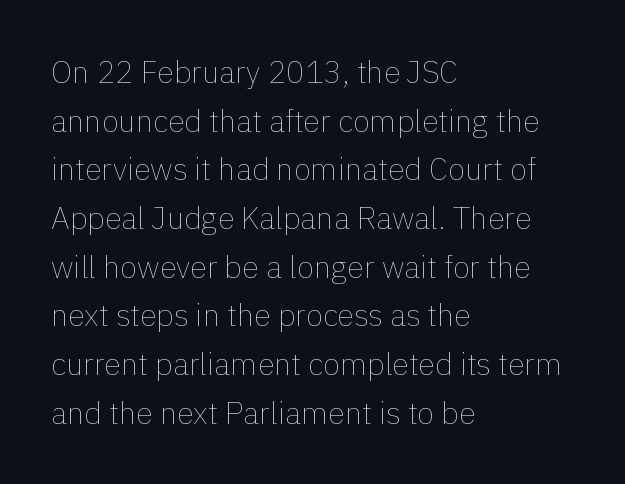
The image shows 31 px thin type, upright; set left-aligned, normal line spacing (1.57x), normal letter spacing, not underlined; a medium x-height.
